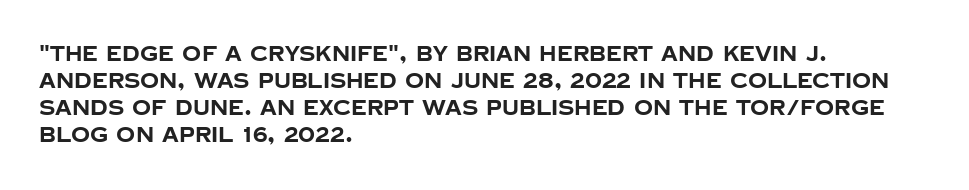
Q: Is the text bold? A: Yes.
Q: Is the text italic (slanted)? A: No, it is upright.
Q: Is the text underlined? A: No.
Q: How is the paragraph aligned? A: Left-aligned.
Q: Is the spacing between letters normal or unusually wide? A: Normal.
Q: Is the spacing between lines tight, normal or loose? A: Normal.
